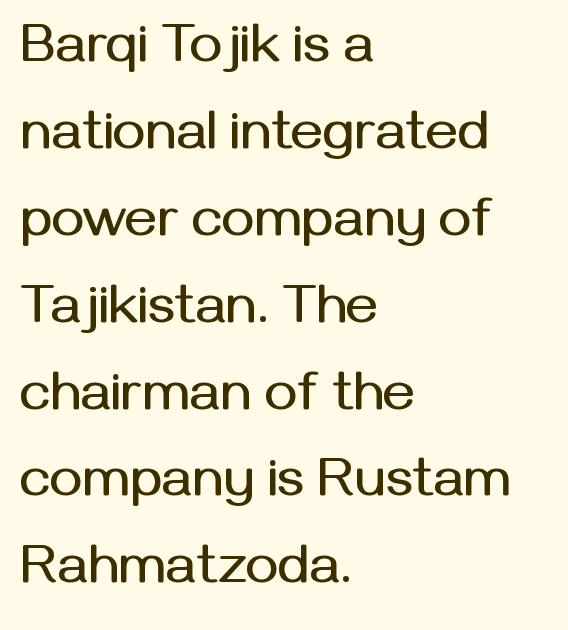
Q: Is the text italic (slanted)? A: No, it is upright.
Q: Is the typeface a serif or a sans-serif typeface? A: Sans-serif.
Q: Is the text underlined? A: No.
Q: How is the paragraph aligned? A: Left-aligned.
Q: Is the spacing between letters normal or unusually wide? A: Normal.
Q: Is the spacing between lines tight, normal or loose? A: Normal.
Q: Width (condensed, normal, or wide)? A: Normal.
Q: Stroke contrast? A: Medium.
Q: x-height? A: Medium.
Q: Monospaced? A: No.
